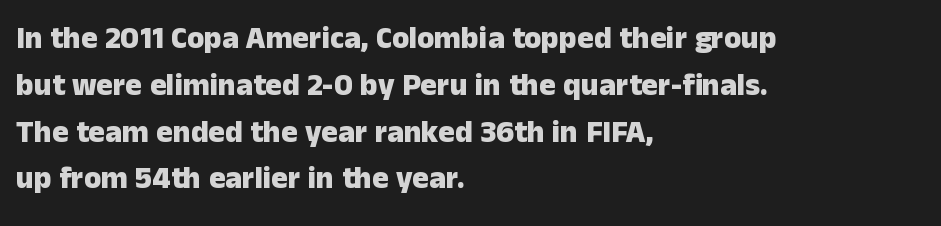
Q: Is the text bold? A: Yes.
Q: Is the text italic (slanted)? A: No, it is upright.
Q: Is the typeface a serif or a sans-serif typeface? A: Sans-serif.
Q: Is the text underlined? A: No.
Q: How is the paragraph aligned? A: Left-aligned.
Q: Is the spacing between letters normal or unusually wide? A: Normal.
Q: Is the spacing between lines tight, normal or loose? A: Normal.
Q: Width (condensed, normal, or wide)? A: Normal.
Q: Stroke contrast? A: Low.
Q: x-height? A: Medium.
Q: Monospaced? A: No.
